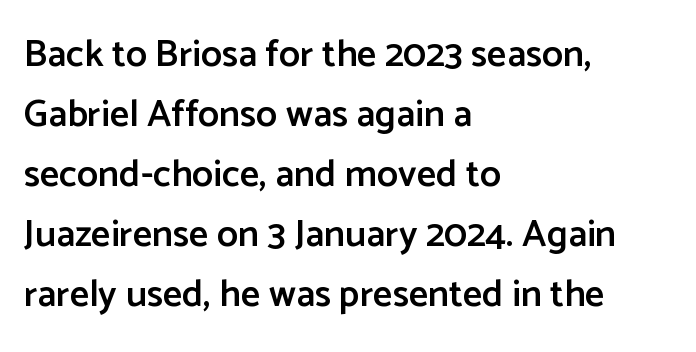
{"serif": "no", "italic": "no", "bold": "semi", "weight": "semibold", "width": "normal", "stroke_contrast": "low", "x_height": "medium", "monospaced": "no", "underline": "no", "align": "left", "line_spacing": "normal", "line_spacing_ratio": 1.58, "letter_spacing": "normal", "letter_spacing_em": 0.0, "glyph_px": 38}
